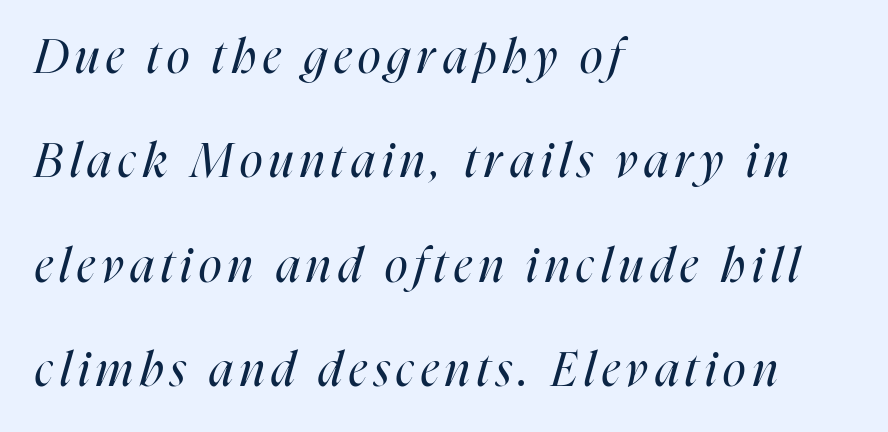
The image shows 47 px regular-weight, condensed type, italic (leaning right); set left-aligned, loose line spacing (2.22x), not underlined; high stroke contrast and a medium x-height.
